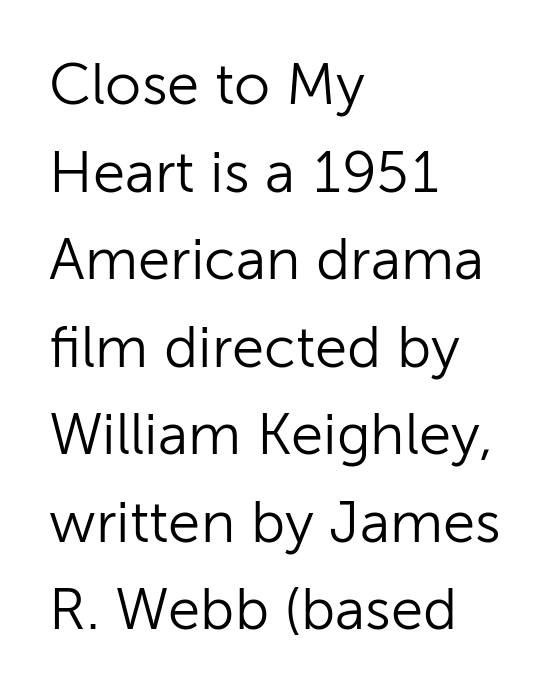
The image shows 58 px light sans-serif type, upright; set left-aligned, normal line spacing (1.51x), normal letter spacing, not underlined; low stroke contrast and a medium x-height.
